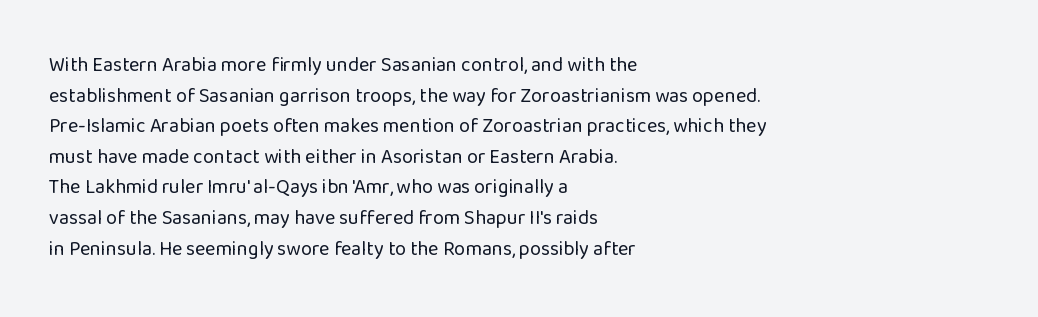
Q: Is the text bold? A: No.
Q: Is the text italic (slanted)? A: No, it is upright.
Q: Is the text underlined? A: No.
Q: How is the paragraph aligned? A: Left-aligned.
Q: Is the spacing between letters normal or unusually wide? A: Normal.
Q: Is the spacing between lines tight, normal or loose? A: Normal.
